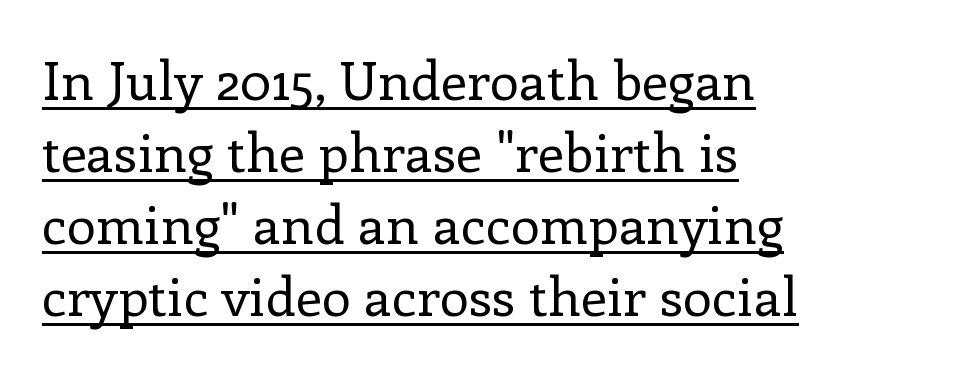
Weight: in the light-to-regular range. The typesetter has applied underlining to the passage shown. Think of a printed novel: that variable character pitch is what you see here. Interline gaps are of average width in this sample.
